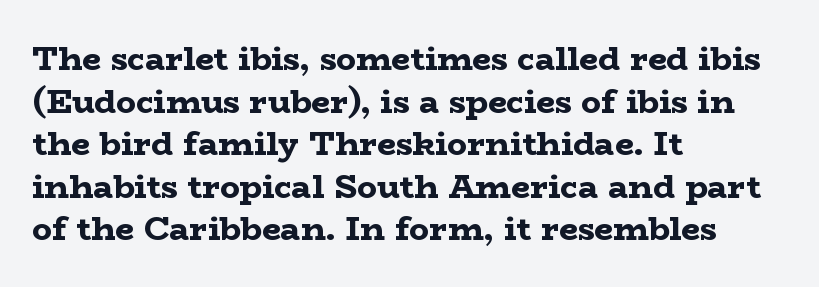
Q: Is the text bold? A: Yes.
Q: Is the text italic (slanted)? A: No, it is upright.
Q: Is the typeface a serif or a sans-serif typeface? A: Serif.
Q: Is the text underlined? A: No.
Q: How is the paragraph aligned? A: Left-aligned.
Q: Is the spacing between letters normal or unusually wide? A: Normal.
Q: Is the spacing between lines tight, normal or loose? A: Normal.
Q: Width (condensed, normal, or wide)? A: Wide.
Q: Stroke contrast? A: Low.
Q: x-height? A: Medium.
Q: Monospaced? A: No.
